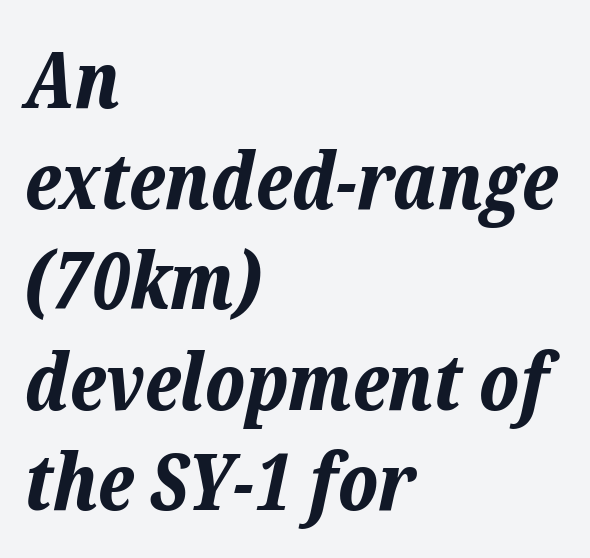
Q: Is the text bold? A: Yes.
Q: Is the text italic (slanted)? A: Yes, it leans right by about 12 degrees.
Q: Is the text underlined? A: No.
Q: How is the paragraph aligned? A: Left-aligned.
Q: Is the spacing between letters normal or unusually wide? A: Normal.
Q: Is the spacing between lines tight, normal or loose? A: Normal.
Q: Width (condensed, normal, or wide)? A: Normal.
Q: Stroke contrast? A: Low.
Q: x-height? A: Medium.
Q: Monospaced? A: No.
